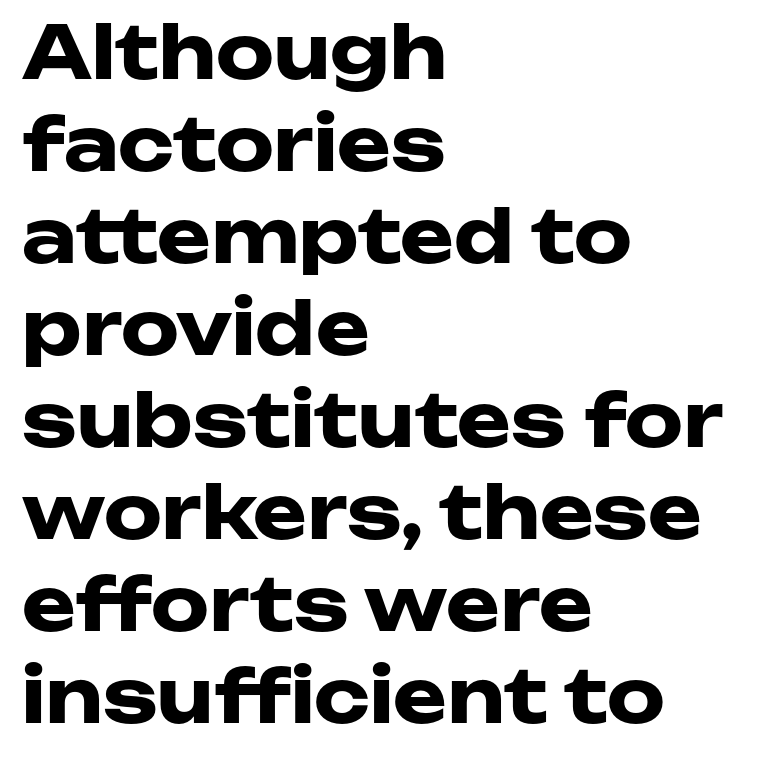
The image shows 73 px heavy, wide sans-serif type, upright; set left-aligned, normal line spacing (1.26x), normal letter spacing, not underlined; low stroke contrast and a medium x-height.
